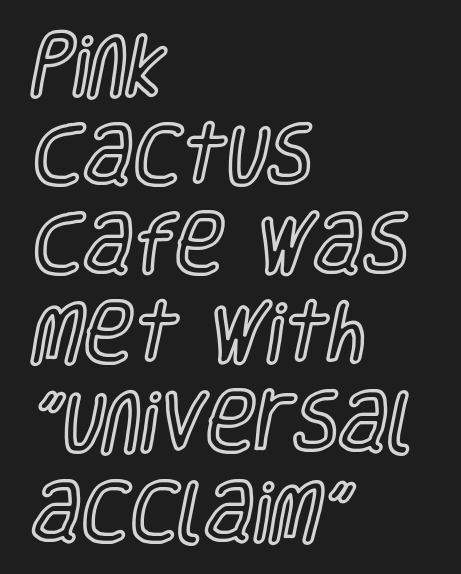
Q: Is the text italic (slanted)? A: Yes.
Q: Is the text underlined? A: No.
Q: How is the paragraph aligned? A: Left-aligned.
Q: Is the spacing between letters normal or unusually wide? A: Normal.
Q: Is the spacing between lines tight, normal or loose? A: Normal.
Q: Width (condensed, normal, or wide)? A: Condensed.
Q: x-height? A: Large.
Q: Monospaced? A: No.
